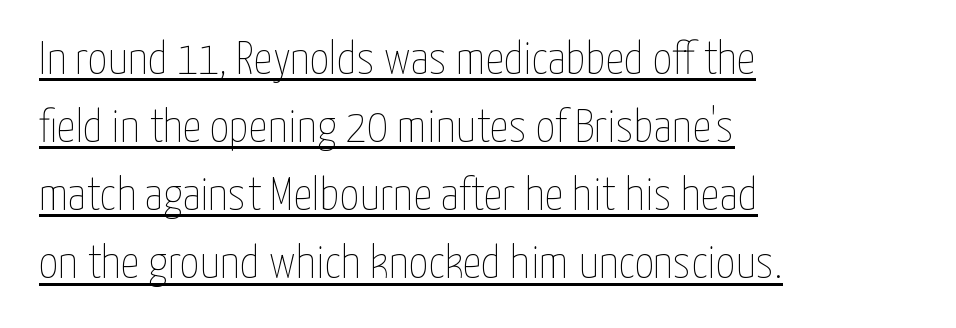
Words appear dense and cohesive because spacing is normal. Every word sits above its own underline. Ink coverage per letter is moderate at most. The vertical gap from one line to the next is medium. This sample uses an upright cut, with every glyph sitting square on the baseline. Horizontally, the lines are justified to the leading edge only.
